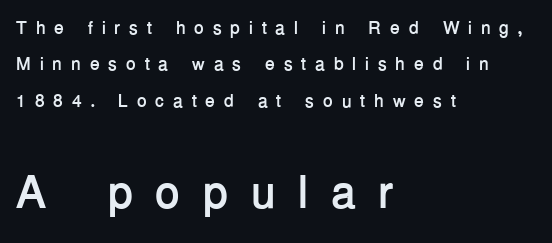
The image shows 46 px semibold sans-serif type, upright; set left-aligned, loose line spacing (2.02x), unusually wide letter spacing (+0.48 em), not underlined; the second (bottom) block is 2.56x larger; low stroke contrast and a medium x-height.
